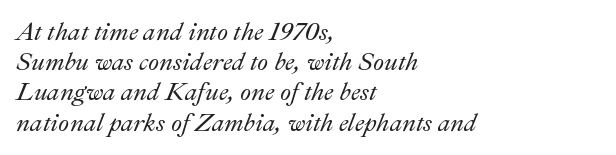
Q: Is the text italic (slanted)? A: Yes, it leans right by about 22 degrees.
Q: Is the text underlined? A: No.
Q: How is the paragraph aligned? A: Left-aligned.
Q: Is the spacing between letters normal or unusually wide? A: Normal.
